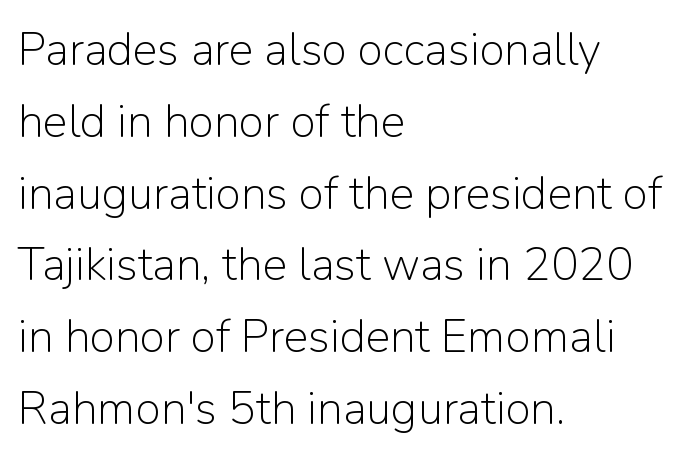
Q: Is the text bold? A: No.
Q: Is the text italic (slanted)? A: No, it is upright.
Q: Is the typeface a serif or a sans-serif typeface? A: Sans-serif.
Q: Is the text underlined? A: No.
Q: How is the paragraph aligned? A: Left-aligned.
Q: Is the spacing between letters normal or unusually wide? A: Normal.
Q: Is the spacing between lines tight, normal or loose? A: Normal.
Q: Width (condensed, normal, or wide)? A: Normal.
Q: Stroke contrast? A: Low.
Q: x-height? A: Medium.
Q: Monospaced? A: No.
